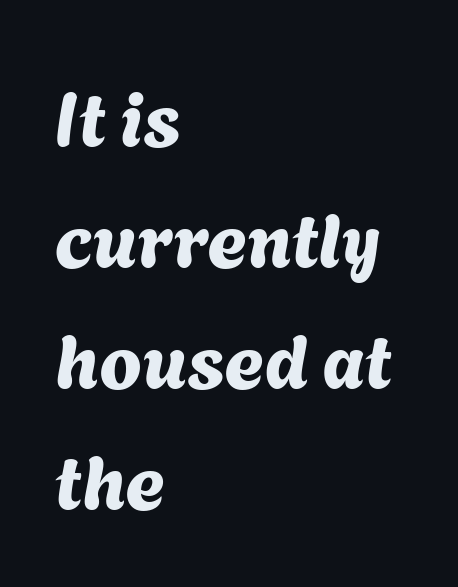
The passage shown stacks its lines at a standard gap. A classic flush-left, rag-right setting is used for this passage. Words appear dense and cohesive because spacing is normal. You can tell from the bare stems that sans-serif type was used. Proportional: the letters do not fall into vertical columns.
